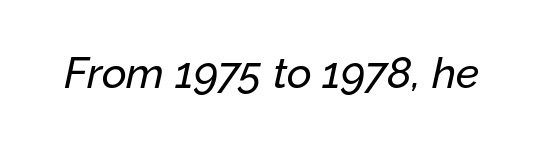
The image shows 43 px text type, italic (leaning right); set normal letter spacing, not underlined; low stroke contrast and a medium x-height.
